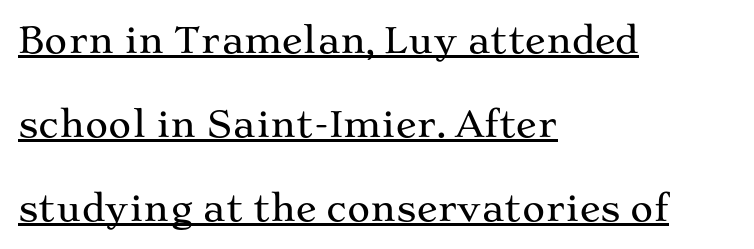
Q: Is the text italic (slanted)? A: No, it is upright.
Q: Is the typeface a serif or a sans-serif typeface? A: Serif.
Q: Is the text underlined? A: Yes.
Q: How is the paragraph aligned? A: Left-aligned.
Q: Is the spacing between letters normal or unusually wide? A: Normal.
Q: Is the spacing between lines tight, normal or loose? A: Loose.
Q: Width (condensed, normal, or wide)? A: Wide.
Q: Stroke contrast? A: Medium.
Q: x-height? A: Medium.
Q: Monospaced? A: No.
